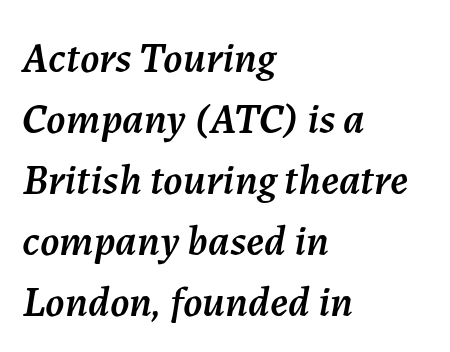
Leftover space on each line is placed entirely after the last word. Italic? Definitely — the glyphs are oblique. Do the characters align in a grid? No, the font is proportional. Look at the tracking — it's just the regular setting, nothing added. Each row of text sits above clean, open space. Successive baselines arrive at the customary interval.
